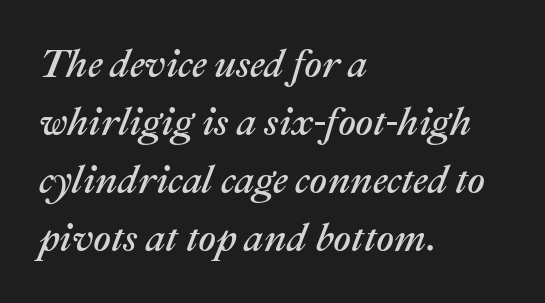
Leading: standard. Nothing unusual about the tracking: characters are spaced as the font intends. Quick note: italic. Alignment: flush left. Only glyphs here, with clear space below each row.
